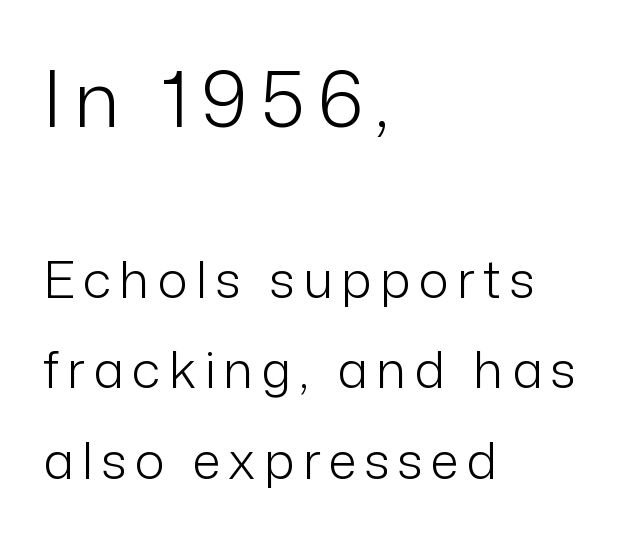
{"serif": "no", "italic": "no", "bold": "no", "weight": "light", "width": "normal", "stroke_contrast": "low", "x_height": "medium", "monospaced": "no", "underline": "no", "align": "left", "line_spacing_ratio": 1.78, "larger_block": "first", "size_ratio": 1.51, "glyph_px": 77}
